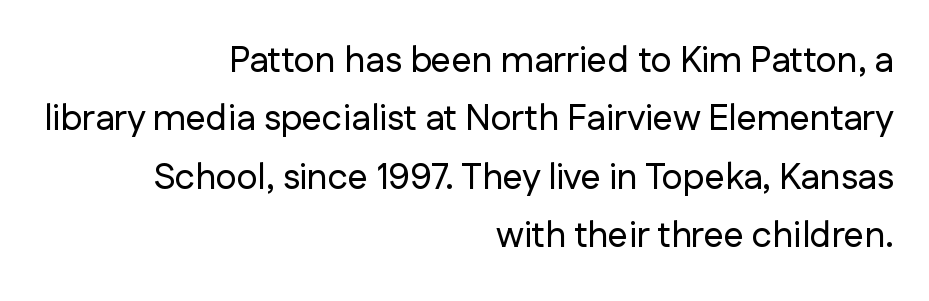
The image shows 36 px sans-serif type, upright; set right-aligned, normal line spacing (1.62x), normal letter spacing, not underlined; low stroke contrast and a medium x-height.
